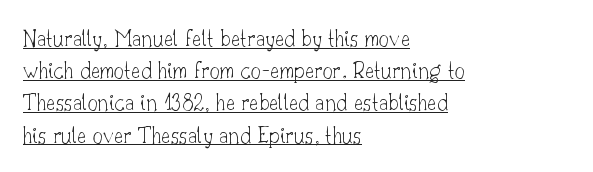
{"italic": "no", "bold": "no", "underline": "yes", "align": "left", "line_spacing": "normal", "line_spacing_ratio": 1.29, "letter_spacing": "normal", "letter_spacing_em": 0.0, "glyph_px": 25}
